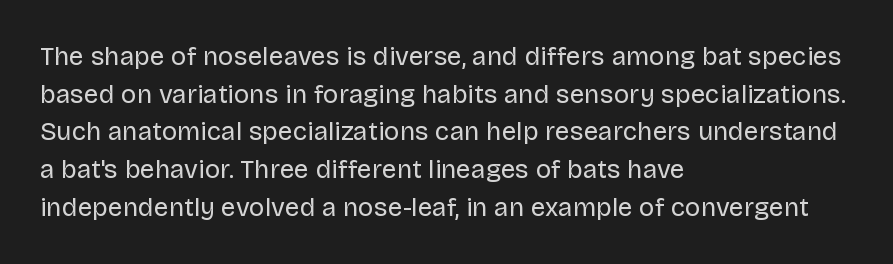
Q: Is the text bold? A: No.
Q: Is the text italic (slanted)? A: No, it is upright.
Q: Is the text underlined? A: No.
Q: How is the paragraph aligned? A: Left-aligned.
Q: Is the spacing between letters normal or unusually wide? A: Normal.
Q: Is the spacing between lines tight, normal or loose? A: Normal.
